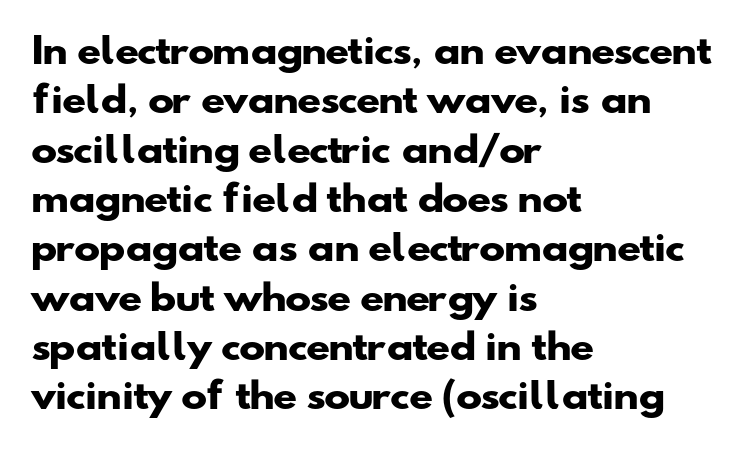
{"serif": "no", "bold": "yes", "weight": "heavy", "width": "wide", "stroke_contrast": "low", "x_height": "small", "monospaced": "no", "underline": "no", "align": "left", "line_spacing": "normal", "line_spacing_ratio": 1.41, "letter_spacing": "normal", "letter_spacing_em": 0.0, "glyph_px": 35}
